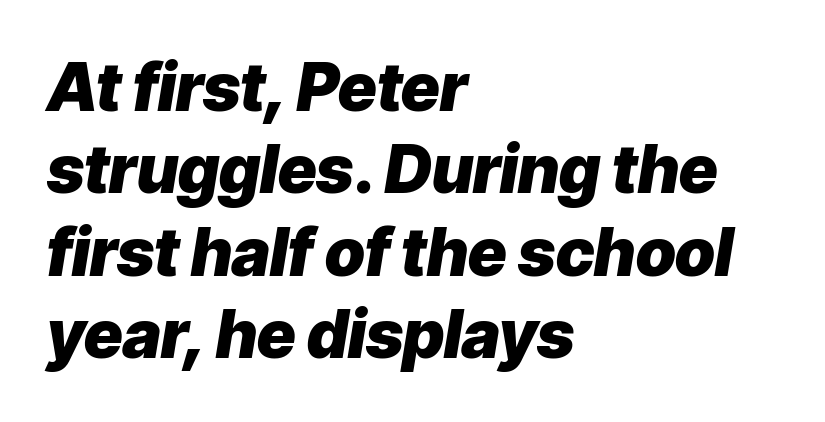
{"italic": "yes", "lean": "right", "slant_degrees": 9, "bold": "yes", "weight": "heavy", "width": "normal", "stroke_contrast": "low", "x_height": "medium", "monospaced": "no", "underline": "no", "align": "left", "line_spacing": "normal", "line_spacing_ratio": 1.25, "letter_spacing": "normal", "letter_spacing_em": 0.0, "glyph_px": 66}
